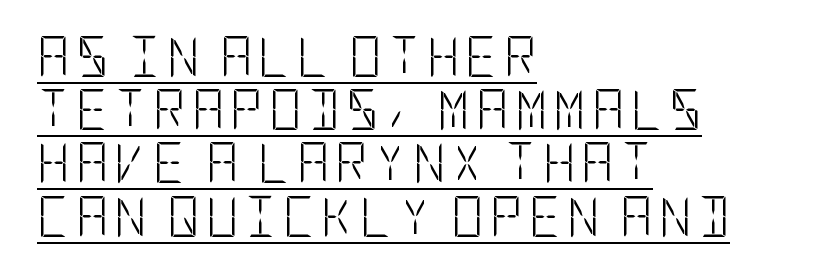
Whoever set this chose a conventional vertical rhythm. Style check: upright. Look at the bottom of the vertical strokes: they stop flat, with no serifs. These characters rest on top of a visible drawn line. Short and long lines alike share a common starting point at left.
